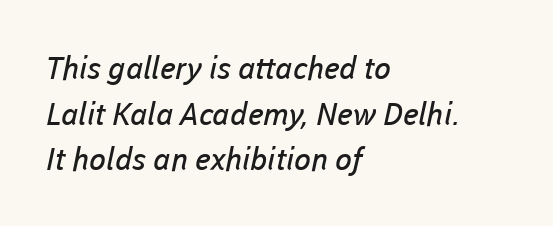
Q: Is the text bold? A: No.
Q: Is the typeface a serif or a sans-serif typeface? A: Sans-serif.
Q: Is the text underlined? A: No.
Q: How is the paragraph aligned? A: Left-aligned.
Q: Is the spacing between letters normal or unusually wide? A: Normal.
Q: Is the spacing between lines tight, normal or loose? A: Normal.
Q: Width (condensed, normal, or wide)? A: Normal.
Q: Stroke contrast? A: Low.
Q: x-height? A: Medium.
Q: Monospaced? A: No.
